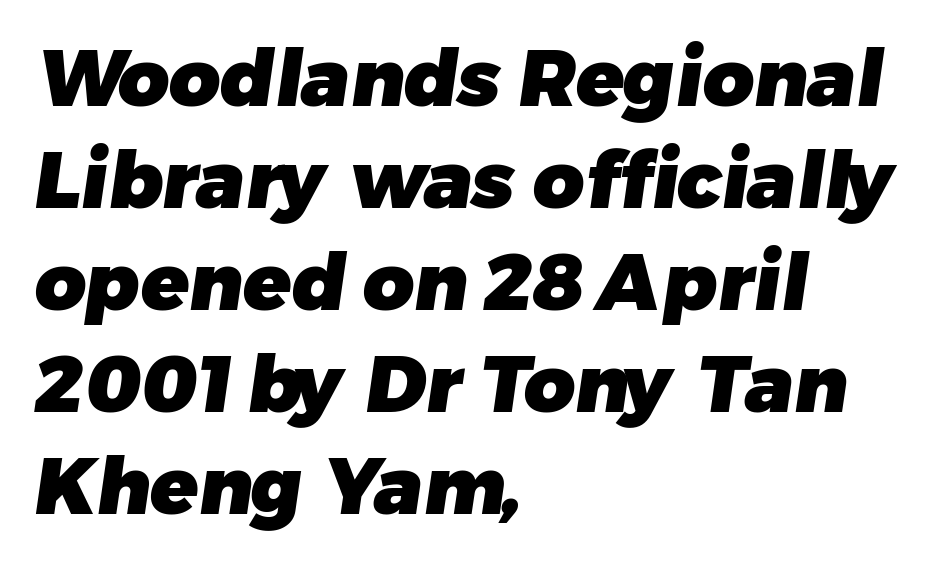
These lines carry a lot of weight — the face is fully bold. Underlining? Definitely not there. Each letter keeps its own natural width here, so spacing adapts to shape. Standard letterfit; no display-style spreading of the glyphs. The typeface chosen for these lines omits serifs.
